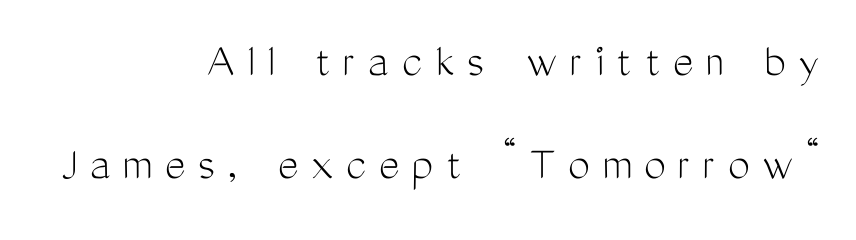
{"serif": "no", "italic": "no", "bold": "no", "weight": "light", "width": "condensed", "stroke_contrast": "medium", "x_height": "medium", "monospaced": "no", "underline": "no", "align": "right", "line_spacing": "loose", "line_spacing_ratio": 2.11, "letter_spacing": "wide", "letter_spacing_em": 0.25, "glyph_px": 49}
